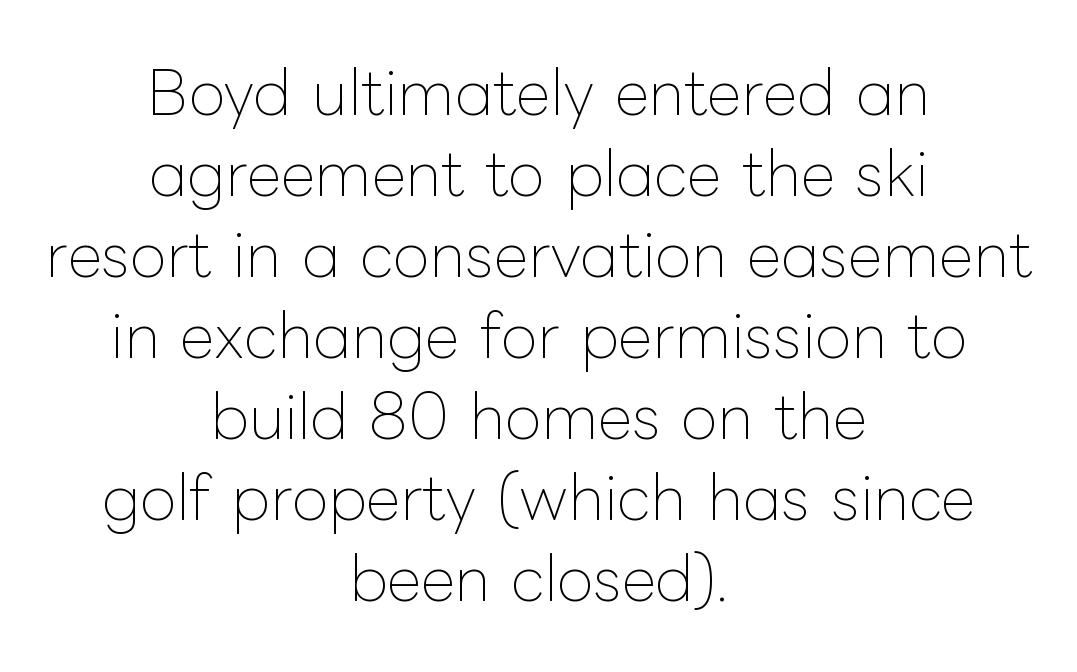
Each word holds together tightly as a unit, with standard inter-letter gaps. The weight would be labelled regular, book, light, or lighter still. Tall strokes in this sample are plumb rather than angled. Quick note: interline space is typical. The lines are quadded center. No word sits above an underline.
